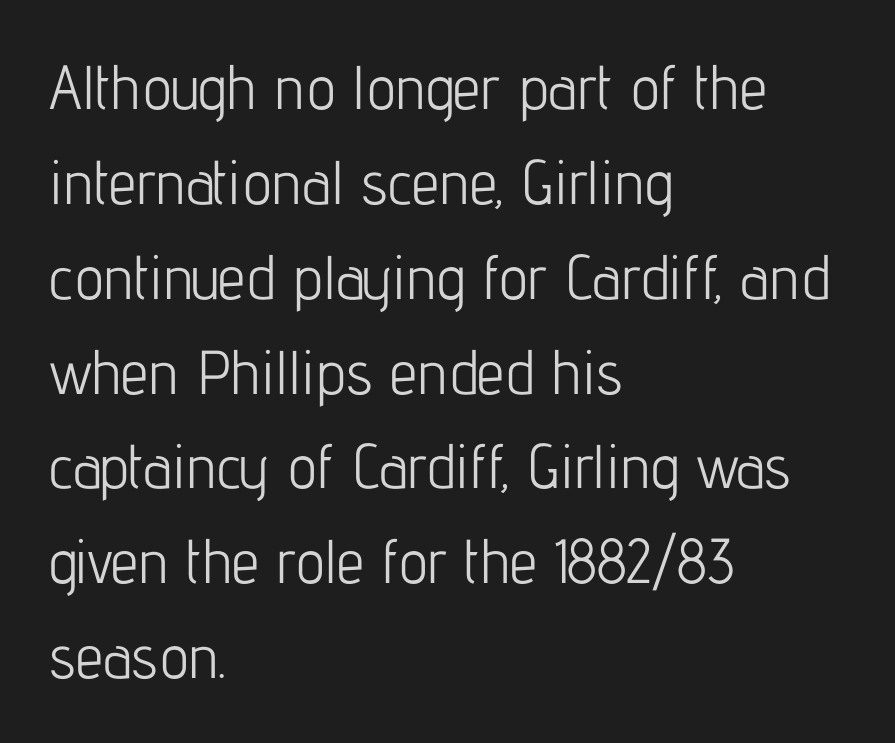
Q: Is the text bold? A: No.
Q: Is the text italic (slanted)? A: No, it is upright.
Q: Is the typeface a serif or a sans-serif typeface? A: Sans-serif.
Q: Is the text underlined? A: No.
Q: How is the paragraph aligned? A: Left-aligned.
Q: Is the spacing between letters normal or unusually wide? A: Normal.
Q: Is the spacing between lines tight, normal or loose? A: Normal.
Q: Width (condensed, normal, or wide)? A: Condensed.
Q: Stroke contrast? A: Low.
Q: x-height? A: Medium.
Q: Monospaced? A: No.
